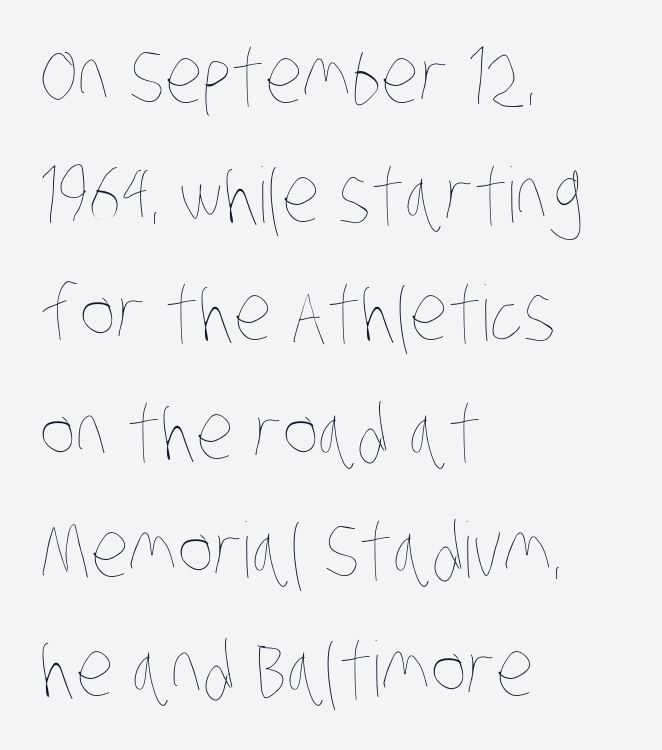
Q: Is the text bold? A: No.
Q: Is the text underlined? A: No.
Q: How is the paragraph aligned? A: Left-aligned.
Q: Is the spacing between letters normal or unusually wide? A: Normal.
Q: Is the spacing between lines tight, normal or loose? A: Normal.
Q: Width (condensed, normal, or wide)? A: Condensed.
Q: Stroke contrast? A: Low.
Q: x-height? A: Large.
Q: Monospaced? A: No.
